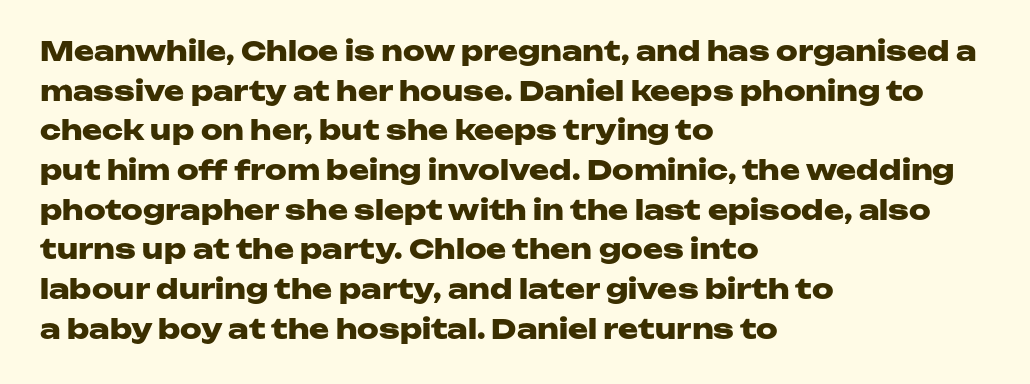
{"italic": "no", "bold": "yes", "underline": "no", "align": "left", "line_spacing": "normal", "line_spacing_ratio": 1.47, "letter_spacing": "normal", "letter_spacing_em": 0.0, "glyph_px": 27}
